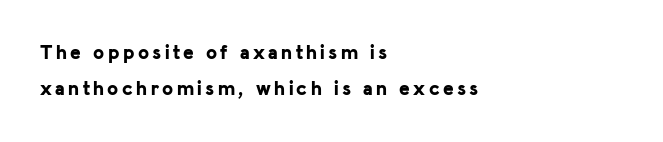
Q: Is the text bold? A: Yes.
Q: Is the text italic (slanted)? A: No, it is upright.
Q: Is the text underlined? A: No.
Q: How is the paragraph aligned? A: Left-aligned.
